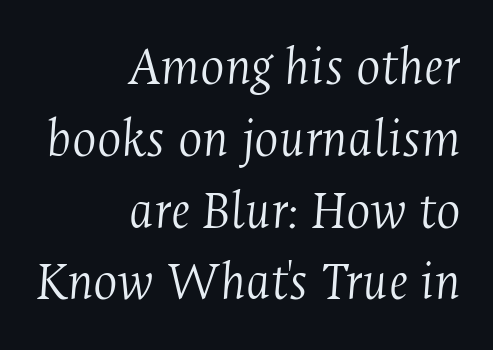
Q: Is the text bold? A: No.
Q: Is the text italic (slanted)? A: Yes, it leans right by about 4 degrees.
Q: Is the typeface a serif or a sans-serif typeface? A: Serif.
Q: Is the text underlined? A: No.
Q: How is the paragraph aligned? A: Right-aligned.
Q: Is the spacing between letters normal or unusually wide? A: Normal.
Q: Is the spacing between lines tight, normal or loose? A: Normal.
Q: Width (condensed, normal, or wide)? A: Condensed.
Q: Stroke contrast? A: Medium.
Q: x-height? A: Medium.
Q: Monospaced? A: No.
